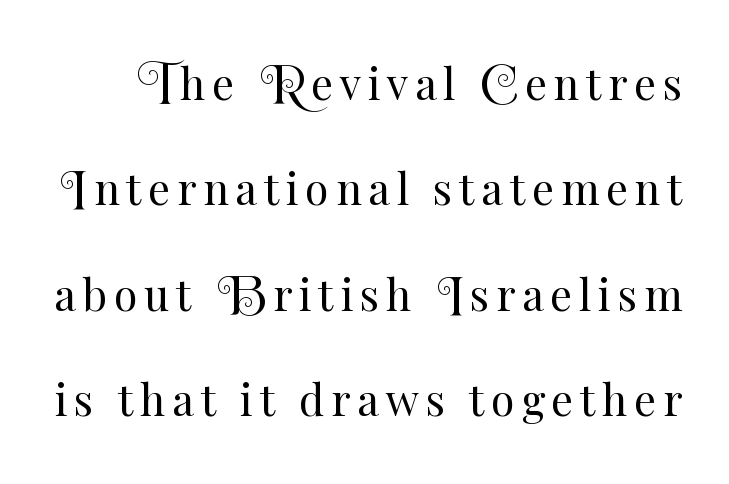
Q: Is the text bold? A: No.
Q: Is the text italic (slanted)? A: No, it is upright.
Q: Is the text underlined? A: No.
Q: Is the spacing between lines tight, normal or loose? A: Loose.
Q: Width (condensed, normal, or wide)? A: Normal.
Q: Stroke contrast? A: Medium.
Q: x-height? A: Small.
Q: Monospaced? A: No.
